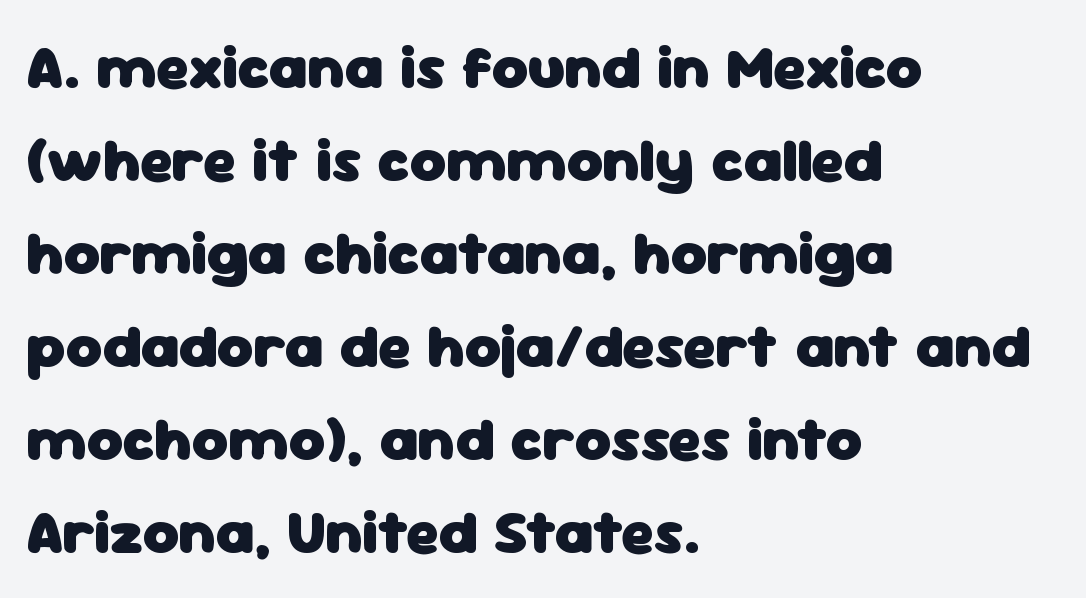
The image shows 62 px heavy sans-serif type, upright; set left-aligned, normal line spacing (1.5x), normal letter spacing, not underlined; low stroke contrast and a medium x-height.
